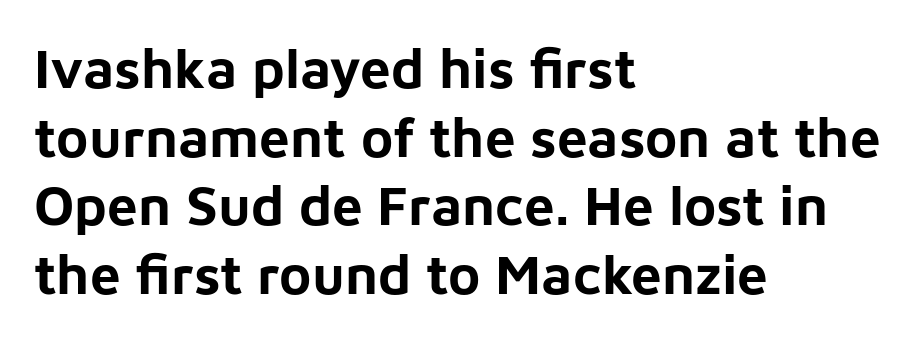
Q: Is the text bold? A: Yes.
Q: Is the text italic (slanted)? A: No, it is upright.
Q: Is the typeface a serif or a sans-serif typeface? A: Sans-serif.
Q: Is the text underlined? A: No.
Q: How is the paragraph aligned? A: Left-aligned.
Q: Is the spacing between letters normal or unusually wide? A: Normal.
Q: Is the spacing between lines tight, normal or loose? A: Normal.
Q: Width (condensed, normal, or wide)? A: Normal.
Q: Stroke contrast? A: Low.
Q: x-height? A: Medium.
Q: Monospaced? A: No.
